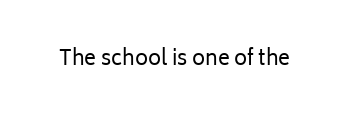
Q: Is the text bold? A: No.
Q: Is the text italic (slanted)? A: No, it is upright.
Q: Is the text underlined? A: No.
Q: Is the spacing between letters normal or unusually wide? A: Normal.
